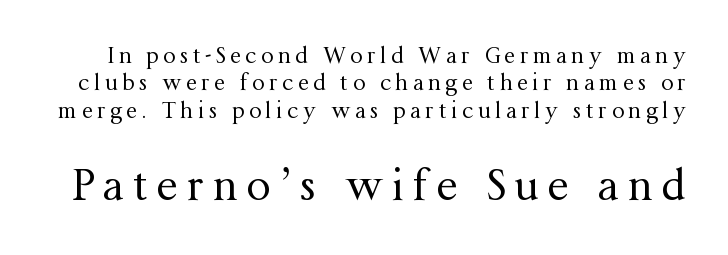
Q: Is the text bold? A: No.
Q: Is the text italic (slanted)? A: No, it is upright.
Q: Is the typeface a serif or a sans-serif typeface? A: Serif.
Q: Is the text underlined? A: No.
Q: Is the spacing between letters normal or unusually wide? A: Unusually wide.
Q: Is the spacing between lines tight, normal or loose? A: Normal.
Q: Which block of text is set in a larger size, the first (top) or the second (bottom)? A: The second (bottom) one.
Q: Width (condensed, normal, or wide)? A: Normal.
Q: Stroke contrast? A: Medium.
Q: x-height? A: Medium.
Q: Monospaced? A: No.
